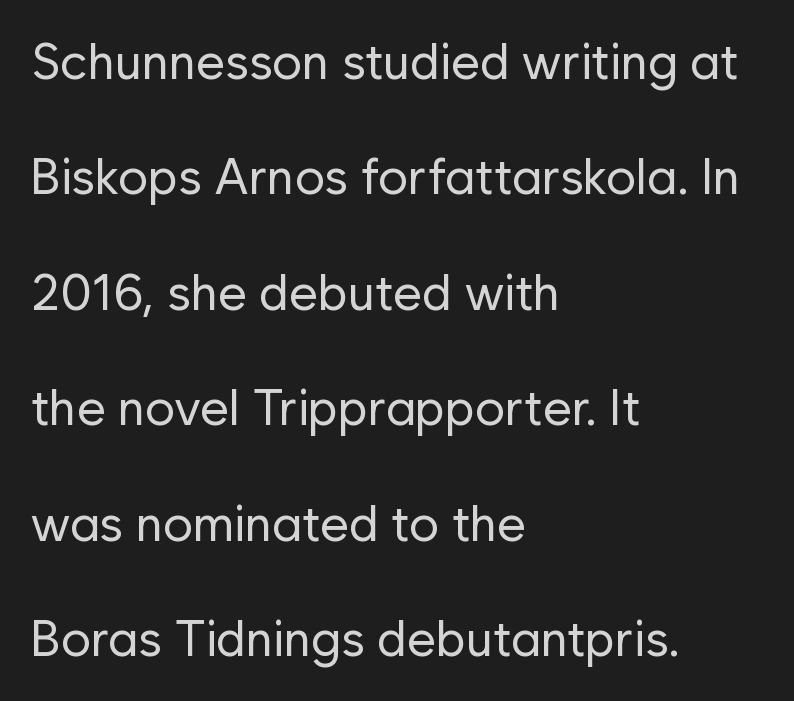
Words float on clear page, feet unadorned. Leading: increased. Stem width sits at or under what a default text font uses. The typesetter chose a ragged-right arrangement here. No extra tracking has been applied to these lines.
